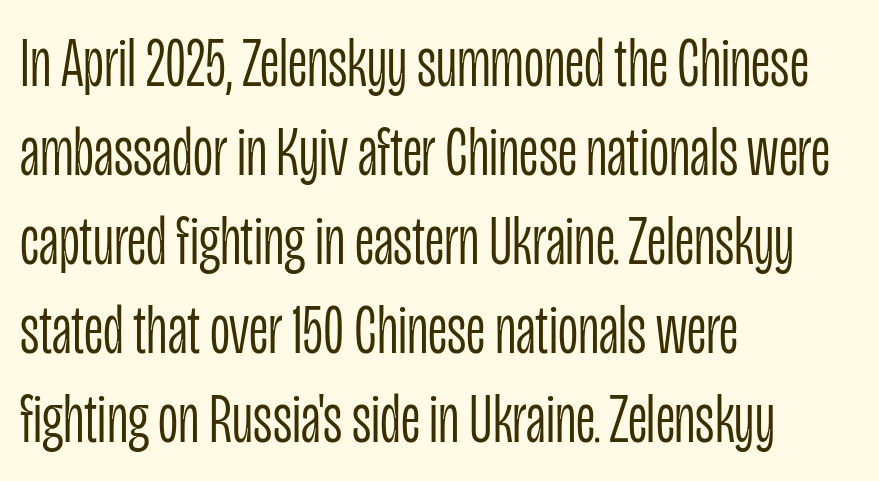
Q: Is the text bold? A: No.
Q: Is the text italic (slanted)? A: No, it is upright.
Q: Is the typeface a serif or a sans-serif typeface? A: Sans-serif.
Q: Is the text underlined? A: No.
Q: How is the paragraph aligned? A: Left-aligned.
Q: Is the spacing between letters normal or unusually wide? A: Normal.
Q: Is the spacing between lines tight, normal or loose? A: Normal.
Q: Width (condensed, normal, or wide)? A: Condensed.
Q: Stroke contrast? A: Low.
Q: x-height? A: Large.
Q: Monospaced? A: No.
